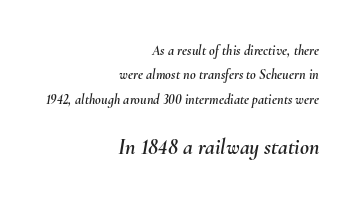
The image shows 22 px text type, italic (leaning right); set right-aligned, line spacing 1.74x, normal letter spacing, not underlined; the second (bottom) block is 1.57x larger.
